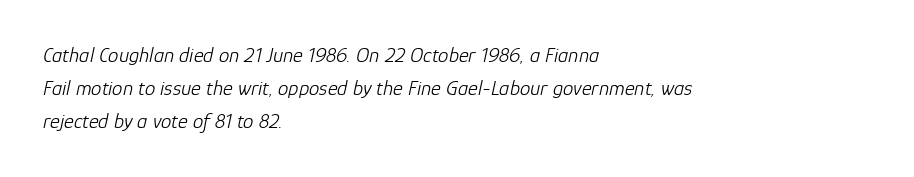
Q: Is the text bold? A: No.
Q: Is the text italic (slanted)? A: Yes, it leans right by about 12 degrees.
Q: Is the text underlined? A: No.
Q: How is the paragraph aligned? A: Left-aligned.
Q: Is the spacing between letters normal or unusually wide? A: Normal.
Q: Is the spacing between lines tight, normal or loose? A: Normal.
